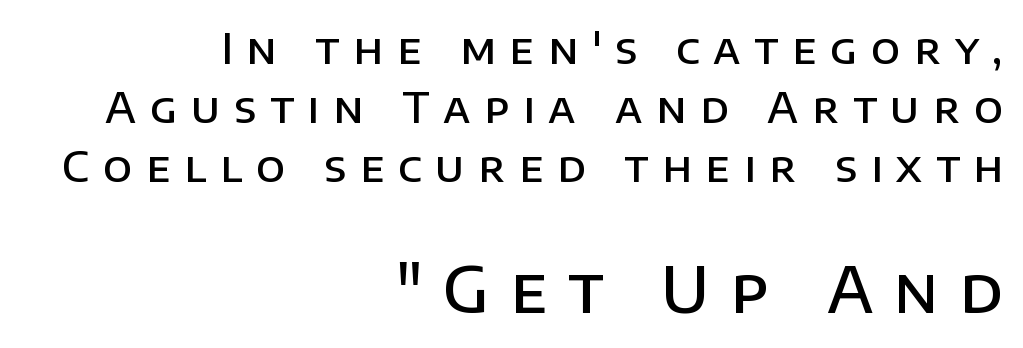
Serif or sans? Sans — the stroke terminals are bare. Every stem runs plumb, perpendicular to the baseline. Caption: multi-line text, flush right, ragged left. Each word looks stretched out because of the extra space between its letters.
